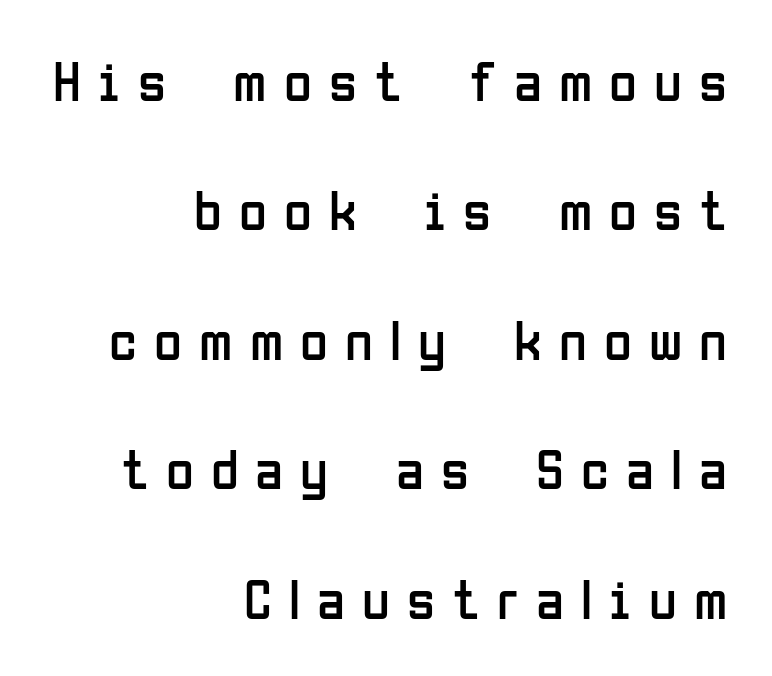
The image shows 57 px regular-weight, condensed sans-serif type, upright; set right-aligned, loose line spacing (2.27x), unusually wide letter spacing (+0.3 em), not underlined; low stroke contrast and a medium x-height.
